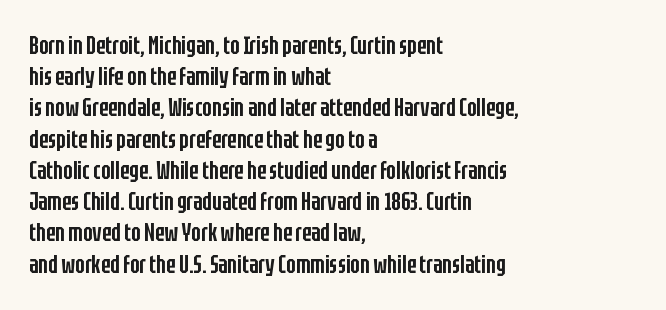
{"italic": "no", "bold": "semi", "underline": "no", "align": "left", "line_spacing": "normal", "line_spacing_ratio": 1.25, "letter_spacing": "normal", "letter_spacing_em": 0.0, "glyph_px": 25}
